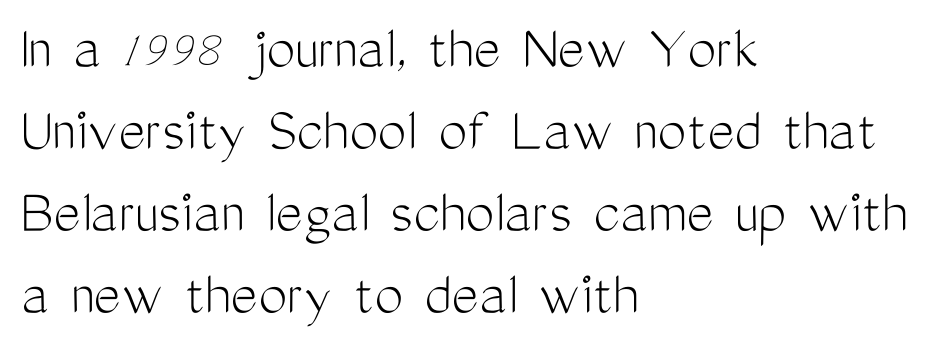
The image shows 64 px light, condensed sans-serif type, upright; set left-aligned, normal line spacing (1.28x), normal letter spacing, not underlined; medium stroke contrast and a medium x-height.
